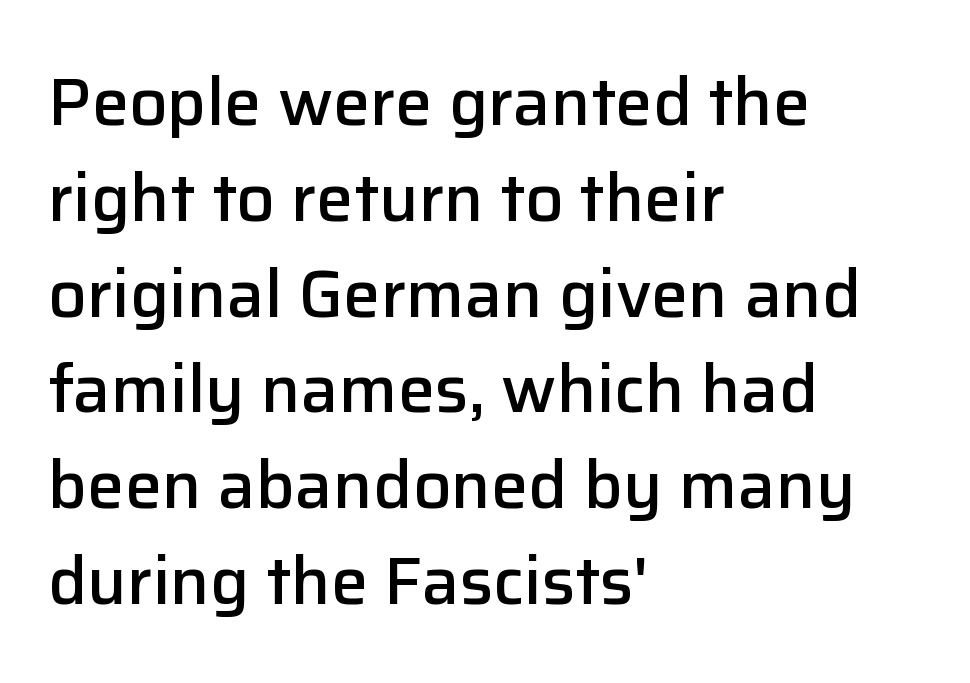
The image shows 67 px semibold sans-serif type, upright; set left-aligned, normal line spacing (1.43x), normal letter spacing, not underlined; low stroke contrast and a medium x-height.
